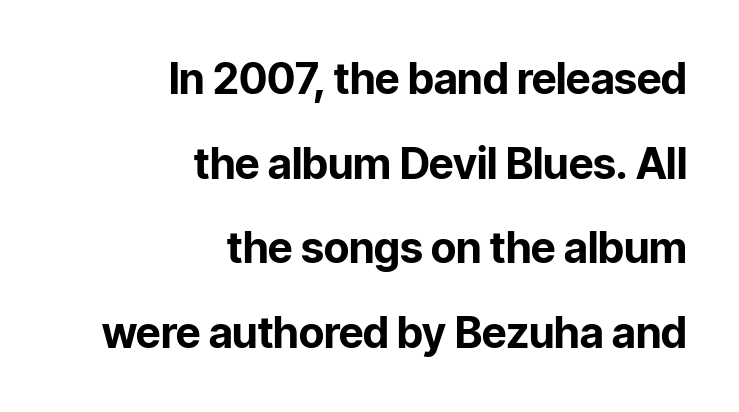
Q: Is the text bold? A: Yes.
Q: Is the text italic (slanted)? A: No, it is upright.
Q: Is the typeface a serif or a sans-serif typeface? A: Sans-serif.
Q: Is the text underlined? A: No.
Q: How is the paragraph aligned? A: Right-aligned.
Q: Is the spacing between letters normal or unusually wide? A: Normal.
Q: Is the spacing between lines tight, normal or loose? A: Loose.
Q: Width (condensed, normal, or wide)? A: Normal.
Q: Stroke contrast? A: Low.
Q: x-height? A: Medium.
Q: Monospaced? A: No.
